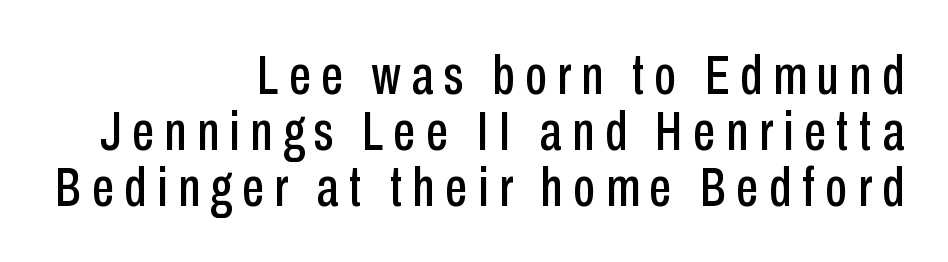
{"serif": "no", "italic": "no", "width": "condensed", "stroke_contrast": "low", "x_height": "medium", "monospaced": "no", "underline": "no", "align": "right", "line_spacing": "tight", "line_spacing_ratio": 1.0, "glyph_px": 56}
